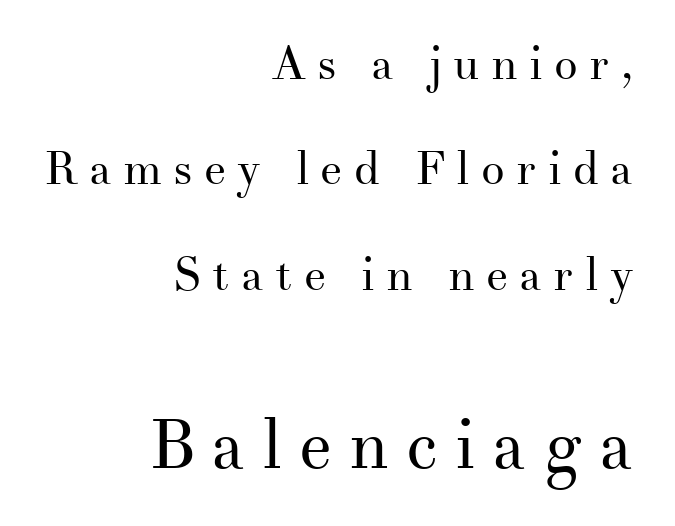
{"serif": "yes", "italic": "no", "bold": "no", "weight": "regular", "width": "normal", "stroke_contrast": "medium", "x_height": "small", "monospaced": "no", "underline": "no", "align": "right", "line_spacing": "loose", "line_spacing_ratio": 2.24, "letter_spacing": "wide", "letter_spacing_em": 0.24, "larger_block": "second", "size_ratio": 1.49, "glyph_px": 70}
